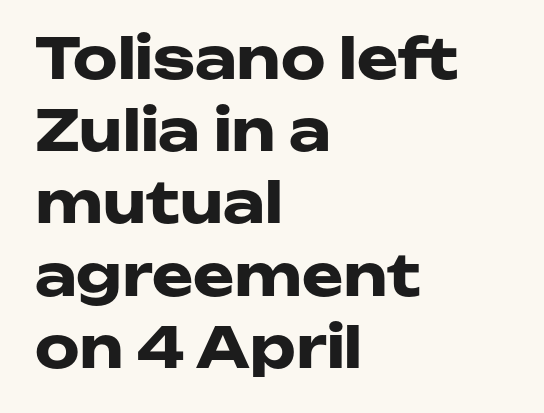
The image shows 56 px heavy, wide sans-serif type, upright; set left-aligned, normal line spacing (1.29x), normal letter spacing, not underlined; low stroke contrast and a medium x-height.
